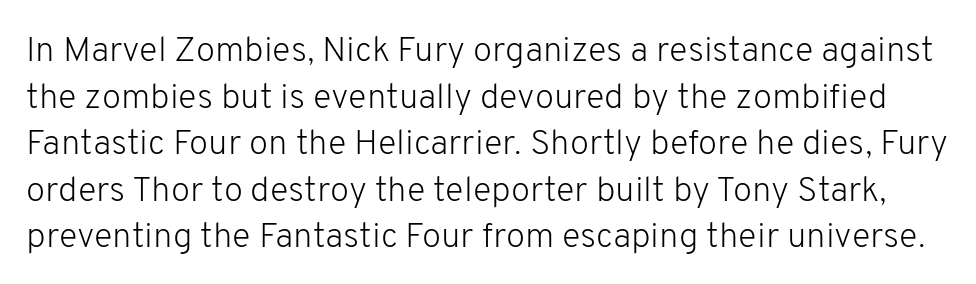
The image shows 35 px light sans-serif type, upright; set normal line spacing (1.33x), normal letter spacing, not underlined; low stroke contrast and a medium x-height.
